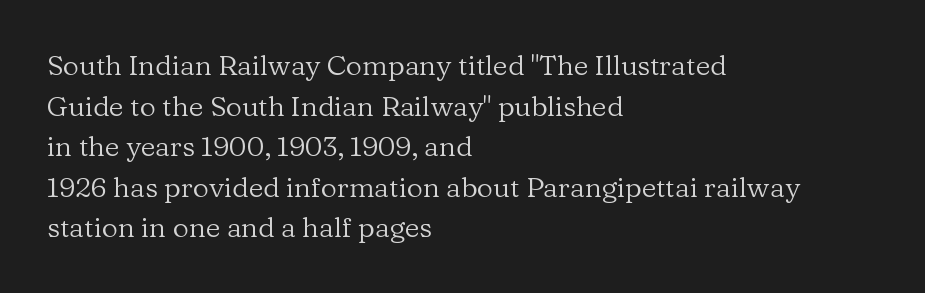
The image shows 28 px regular-weight serif type, upright; set left-aligned, normal line spacing (1.45x), normal letter spacing, not underlined; low stroke contrast and a medium x-height.
